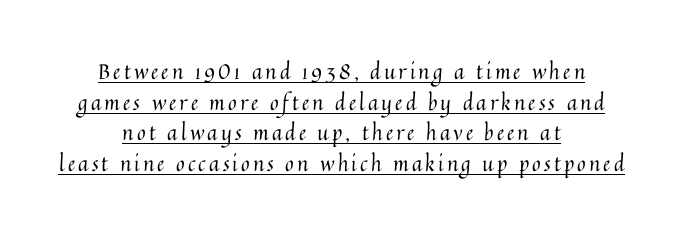
Q: Is the text bold? A: No.
Q: Is the text italic (slanted)? A: Yes.
Q: Is the text underlined? A: Yes.
Q: How is the paragraph aligned? A: Centered.
Q: Is the spacing between lines tight, normal or loose? A: Normal.
